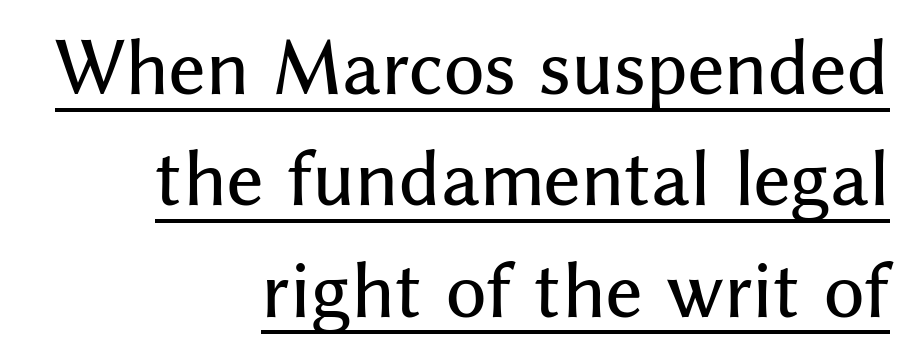
Q: Is the text italic (slanted)? A: No, it is upright.
Q: Is the typeface a serif or a sans-serif typeface? A: Sans-serif.
Q: Is the text underlined? A: Yes.
Q: How is the paragraph aligned? A: Right-aligned.
Q: Is the spacing between letters normal or unusually wide? A: Normal.
Q: Is the spacing between lines tight, normal or loose? A: Normal.
Q: Width (condensed, normal, or wide)? A: Normal.
Q: Stroke contrast? A: Medium.
Q: x-height? A: Medium.
Q: Monospaced? A: No.
